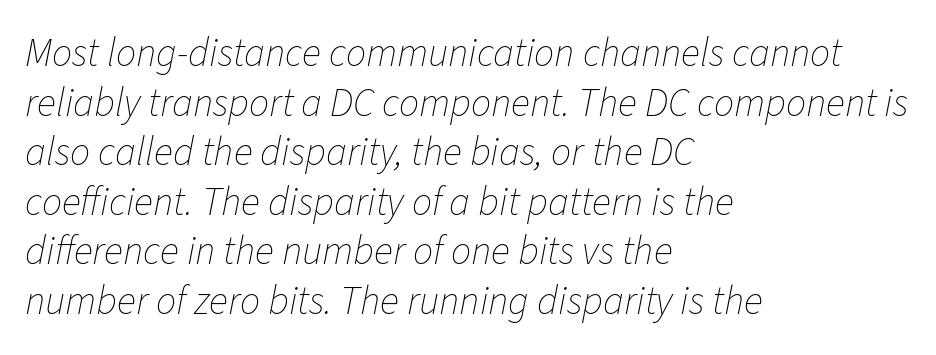
The image shows 40 px thin type, italic (leaning right); set left-aligned, line spacing 1.24x, normal letter spacing, not underlined; low stroke contrast and a medium x-height.
